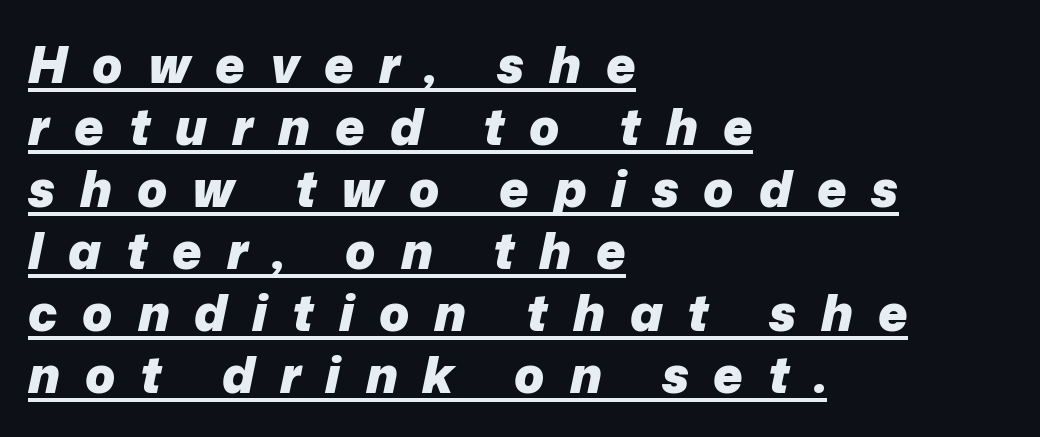
The passage shown leans; its letterforms are oblique. Compared with undecorated copy, this sample adds a rule below the words. The rag falls on the right side of this text block. A typesetter would call this heavily tracked-out type.
